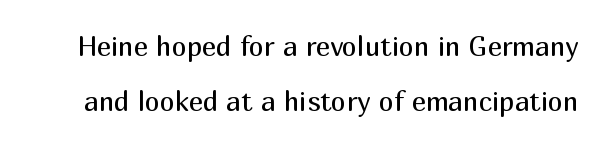
{"italic": "no", "bold": "no", "underline": "no", "line_spacing": "loose", "line_spacing_ratio": 2.03, "letter_spacing": "normal", "letter_spacing_em": 0.0, "glyph_px": 27}
